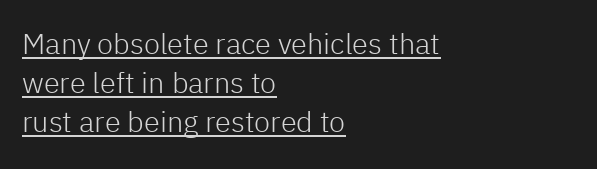
Baseline-to-baseline distance is the conventional proportion of letter height. The letters look calm and open, with moderate or lighter stems. The letters stand upright; this is a roman face. Note the varied advance widths — an 'i' is clearly narrower than an 'm'. How are the letters spaced? Ordinarily, with no added tracking.
